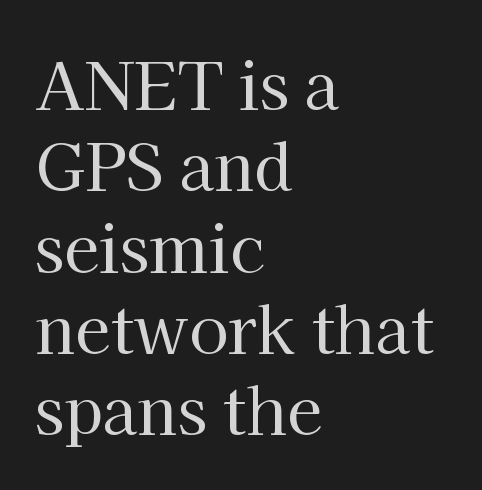
The image shows 64 px regular-weight serif type, upright; set left-aligned, normal line spacing (1.27x), normal letter spacing, not underlined; high stroke contrast and a medium x-height.
